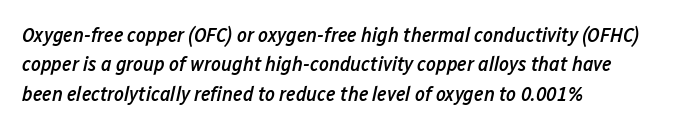
Q: Is the text bold? A: Semi-bold.
Q: Is the text italic (slanted)? A: Yes, it leans right by about 12 degrees.
Q: Is the text underlined? A: No.
Q: How is the paragraph aligned? A: Left-aligned.
Q: Is the spacing between letters normal or unusually wide? A: Normal.
Q: Is the spacing between lines tight, normal or loose? A: Normal.
